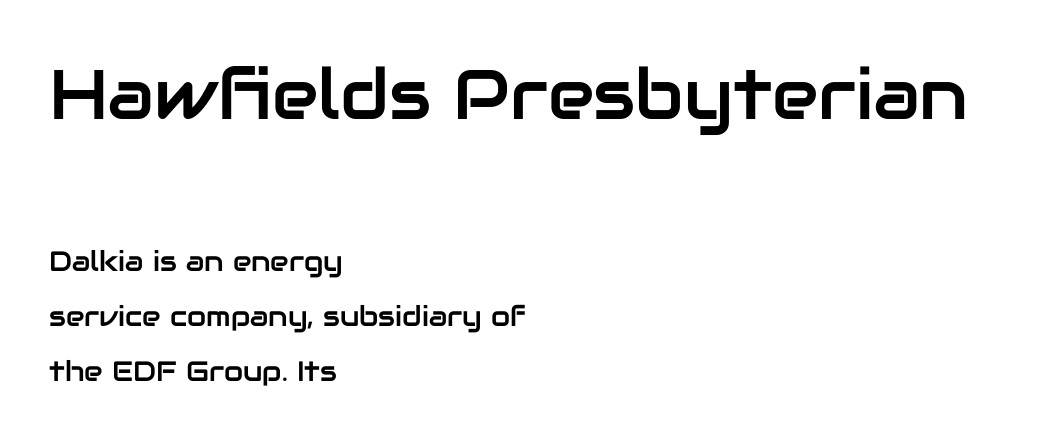
Q: Is the text italic (slanted)? A: No, it is upright.
Q: Is the typeface a serif or a sans-serif typeface? A: Sans-serif.
Q: Is the text underlined? A: No.
Q: How is the paragraph aligned? A: Left-aligned.
Q: Is the spacing between letters normal or unusually wide? A: Normal.
Q: Is the spacing between lines tight, normal or loose? A: Loose.
Q: Which block of text is set in a larger size, the first (top) or the second (bottom)? A: The first (top) one.
Q: Width (condensed, normal, or wide)? A: Normal.
Q: Stroke contrast? A: Low.
Q: x-height? A: Medium.
Q: Monospaced? A: No.
